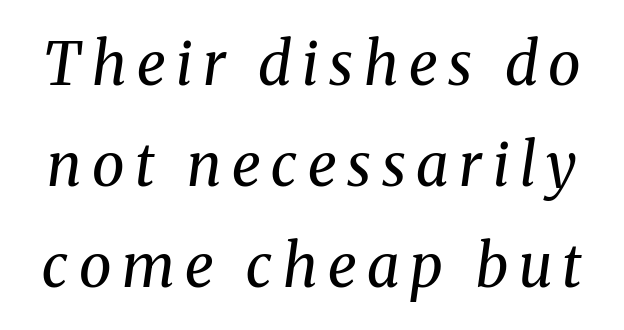
Q: Is the text bold? A: No.
Q: Is the text italic (slanted)? A: Yes, it leans right by about 8 degrees.
Q: Is the typeface a serif or a sans-serif typeface? A: Serif.
Q: Is the text underlined? A: No.
Q: Width (condensed, normal, or wide)? A: Normal.
Q: Stroke contrast? A: Medium.
Q: x-height? A: Medium.
Q: Monospaced? A: No.
